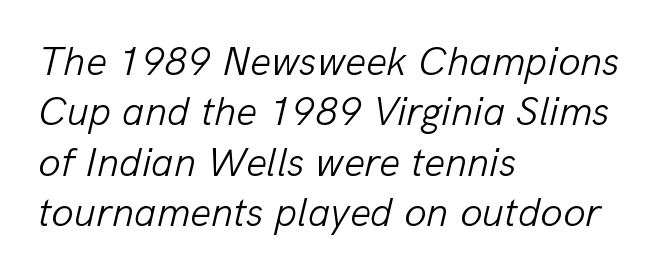
{"italic": "yes", "lean": "right", "slant_degrees": 13, "bold": "no", "weight": "light", "width": "normal", "stroke_contrast": "low", "x_height": "medium", "monospaced": "no", "underline": "no", "align": "left", "line_spacing_ratio": 1.23, "letter_spacing": "normal", "letter_spacing_em": 0.0, "glyph_px": 41}
